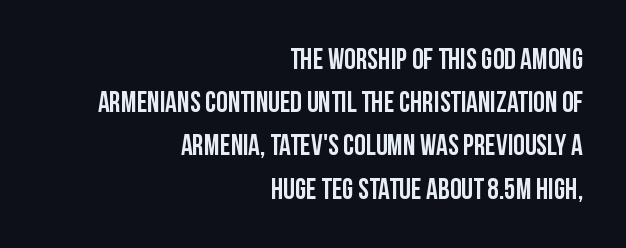
The image shows 29 px condensed sans-serif type, upright; set right-aligned, normal line spacing (1.49x), normal letter spacing, not underlined; low stroke contrast and a large x-height.
